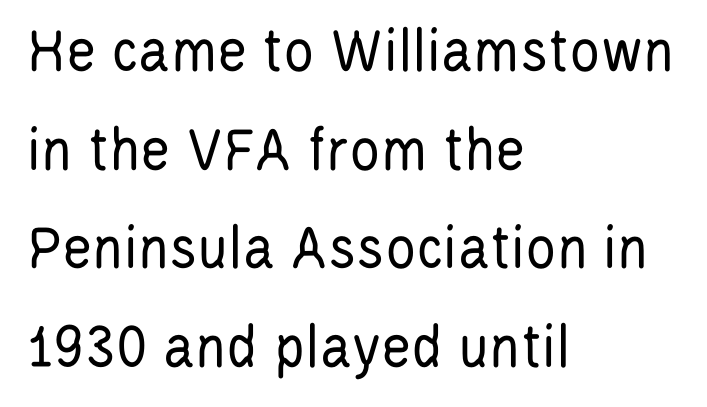
The compositor pushed each line to the left boundary. Summary of weight: not heavy and not bold. Nothing unusual about the tracking: characters are spaced as the font intends. The lettering holds an erect, upright posture throughout.
